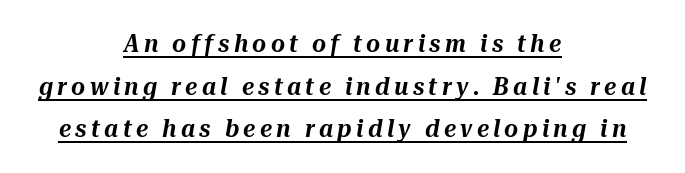
{"italic": "yes", "lean": "right", "slant_degrees": 10, "underline": "yes", "align": "center", "line_spacing_ratio": 1.78, "glyph_px": 24}
